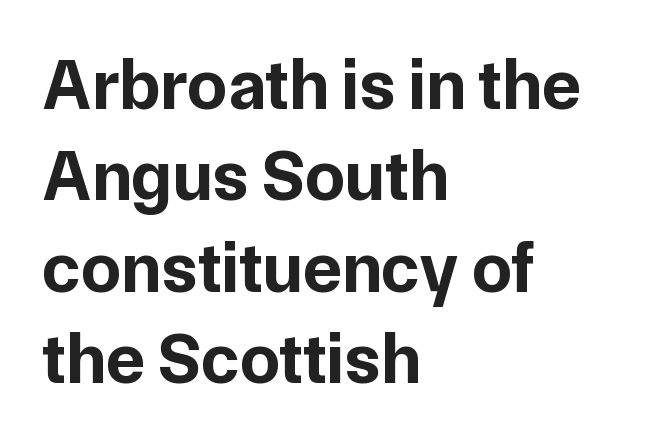
Q: Is the text bold? A: Yes.
Q: Is the text italic (slanted)? A: No, it is upright.
Q: Is the typeface a serif or a sans-serif typeface? A: Sans-serif.
Q: Is the text underlined? A: No.
Q: How is the paragraph aligned? A: Left-aligned.
Q: Is the spacing between letters normal or unusually wide? A: Normal.
Q: Is the spacing between lines tight, normal or loose? A: Normal.
Q: Width (condensed, normal, or wide)? A: Normal.
Q: Stroke contrast? A: Low.
Q: x-height? A: Medium.
Q: Monospaced? A: No.
